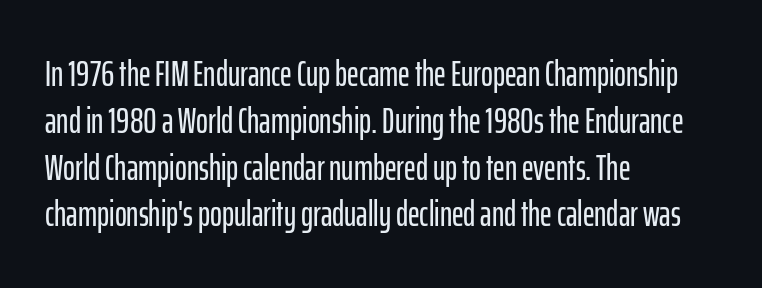
Q: Is the text italic (slanted)? A: No, it is upright.
Q: Is the typeface a serif or a sans-serif typeface? A: Sans-serif.
Q: Is the text underlined? A: No.
Q: How is the paragraph aligned? A: Left-aligned.
Q: Is the spacing between letters normal or unusually wide? A: Normal.
Q: Is the spacing between lines tight, normal or loose? A: Normal.
Q: Width (condensed, normal, or wide)? A: Condensed.
Q: Stroke contrast? A: Low.
Q: x-height? A: Medium.
Q: Monospaced? A: No.
